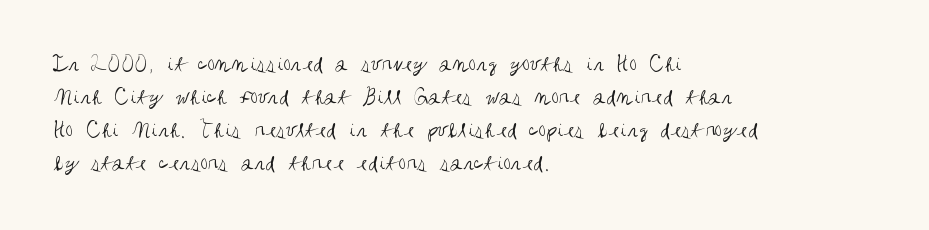
{"bold": "no", "underline": "no", "align": "left", "line_spacing": "normal", "line_spacing_ratio": 1.37, "letter_spacing": "normal", "letter_spacing_em": 0.0, "glyph_px": 24}
